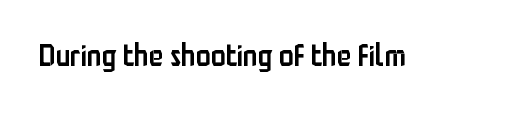
{"serif": "no", "italic": "no", "bold": "semi", "weight": "semibold", "width": "condensed", "stroke_contrast": "low", "x_height": "medium", "monospaced": "no", "underline": "no", "letter_spacing": "normal", "letter_spacing_em": 0.0, "glyph_px": 30}
